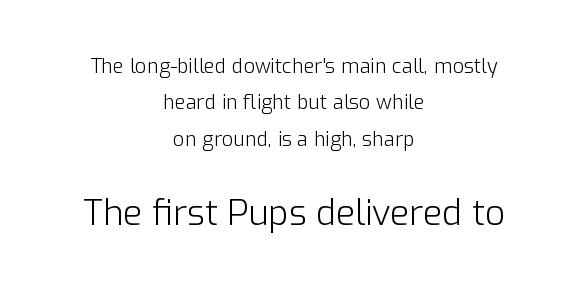
{"serif": "no", "italic": "no", "bold": "no", "weight": "light", "width": "normal", "stroke_contrast": "low", "x_height": "medium", "monospaced": "no", "underline": "no", "align": "center", "line_spacing_ratio": 1.82, "letter_spacing": "normal", "letter_spacing_em": 0.0, "larger_block": "second", "size_ratio": 1.75, "glyph_px": 35}
